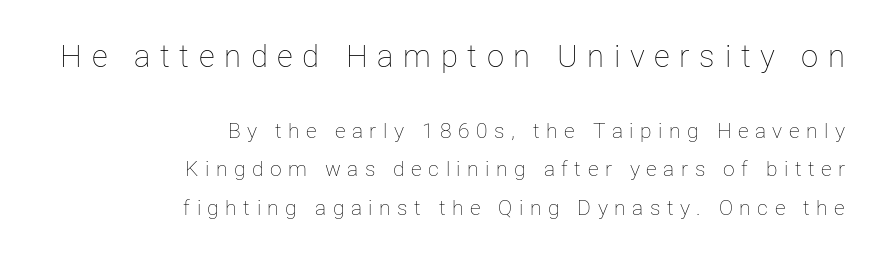
Q: Is the text bold? A: No.
Q: Is the text italic (slanted)? A: No, it is upright.
Q: Is the text underlined? A: No.
Q: How is the paragraph aligned? A: Right-aligned.
Q: Is the spacing between letters normal or unusually wide? A: Unusually wide.
Q: Which block of text is set in a larger size, the first (top) or the second (bottom)? A: The first (top) one.
Q: Width (condensed, normal, or wide)? A: Normal.
Q: Stroke contrast? A: Low.
Q: x-height? A: Medium.
Q: Monospaced? A: No.
